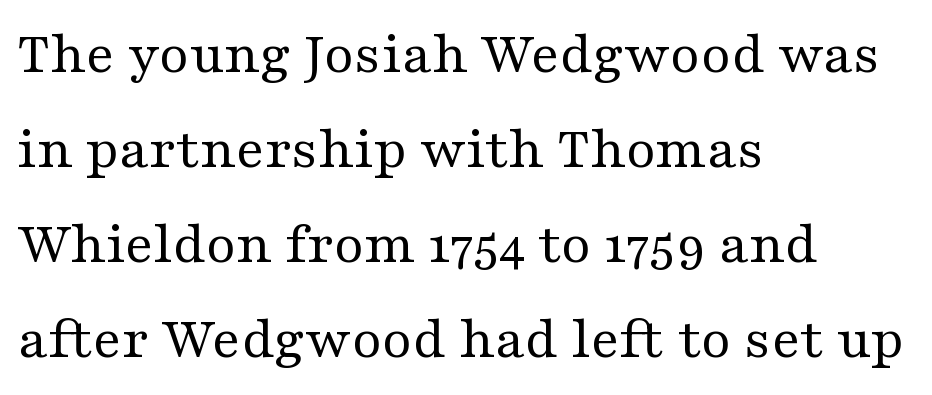
{"serif": "yes", "italic": "no", "bold": "no", "weight": "regular", "width": "wide", "stroke_contrast": "medium", "x_height": "medium", "monospaced": "no", "underline": "no", "align": "left", "line_spacing": "normal", "line_spacing_ratio": 1.56, "letter_spacing": "normal", "letter_spacing_em": 0.0, "glyph_px": 61}
